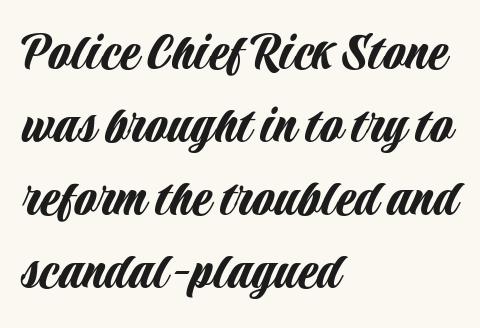
{"serif": "no", "width": "condensed", "stroke_contrast": "low", "x_height": "large", "monospaced": "no", "underline": "no", "align": "left", "line_spacing": "normal", "line_spacing_ratio": 1.28, "letter_spacing": "normal", "letter_spacing_em": 0.0, "glyph_px": 57}
